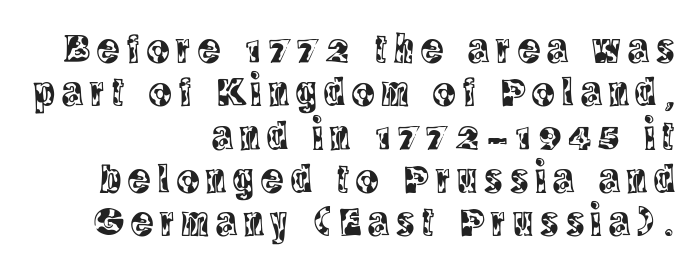
The image shows 42 px condensed serif type, upright; set right-aligned, tight line spacing (1.03x), not underlined; a large x-height.
